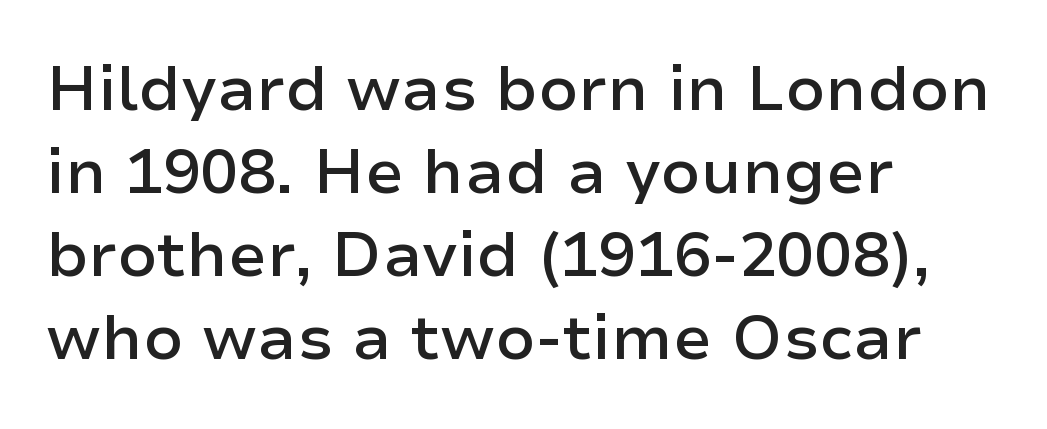
{"serif": "no", "italic": "no", "bold": "semi", "weight": "semibold", "width": "normal", "stroke_contrast": "low", "x_height": "medium", "monospaced": "no", "underline": "no", "align": "left", "line_spacing": "normal", "line_spacing_ratio": 1.32, "letter_spacing": "normal", "letter_spacing_em": 0.0, "glyph_px": 63}
